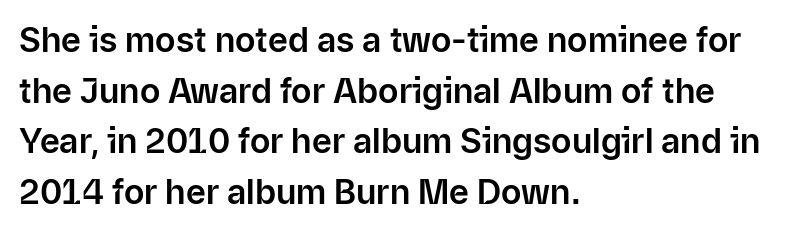
{"serif": "no", "italic": "no", "width": "normal", "stroke_contrast": "low", "x_height": "medium", "monospaced": "no", "underline": "no", "align": "left", "line_spacing": "normal", "line_spacing_ratio": 1.49, "letter_spacing": "normal", "letter_spacing_em": 0.0, "glyph_px": 34}
